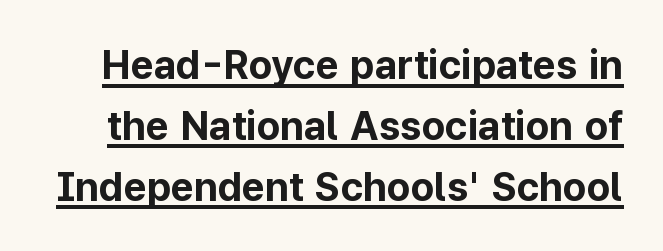
Emphasis by weight is at full strength: bold. Is the letter spacing exaggerated? No — it looks like the ordinary default. Here the designer chose a conventional face with non-uniform glyph widths. The face used here is a sans, in the tradition of grotesques and geometrics.
